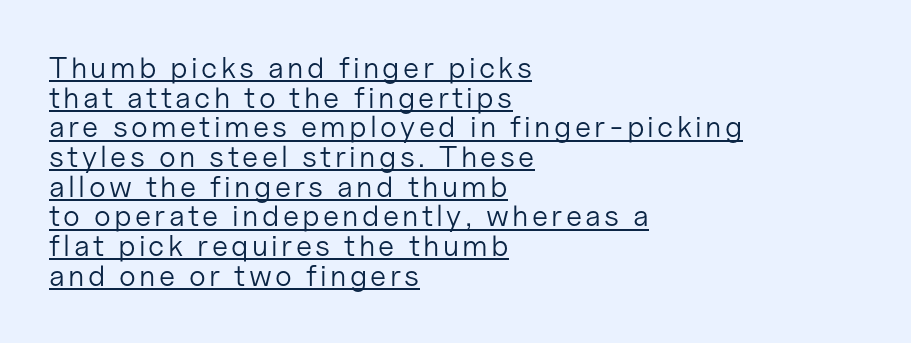
{"serif": "no", "italic": "no", "bold": "no", "weight": "light", "width": "normal", "stroke_contrast": "low", "x_height": "medium", "monospaced": "no", "underline": "yes", "align": "left", "line_spacing": "tight", "line_spacing_ratio": 0.99, "glyph_px": 30}
